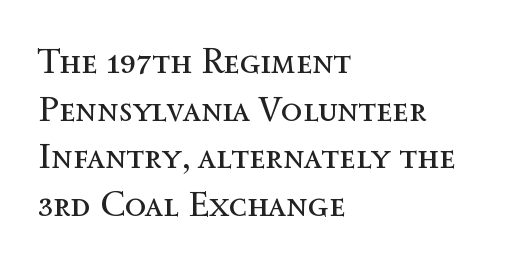
The image shows 35 px regular-weight type, upright; set left-aligned, normal line spacing (1.36x), normal letter spacing, not underlined; a medium x-height.
